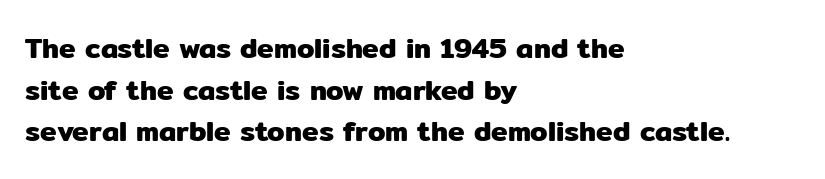
{"serif": "no", "italic": "no", "width": "normal", "stroke_contrast": "low", "x_height": "medium", "monospaced": "no", "underline": "no", "align": "left", "line_spacing": "normal", "line_spacing_ratio": 1.49, "letter_spacing": "normal", "letter_spacing_em": 0.0, "glyph_px": 28}
